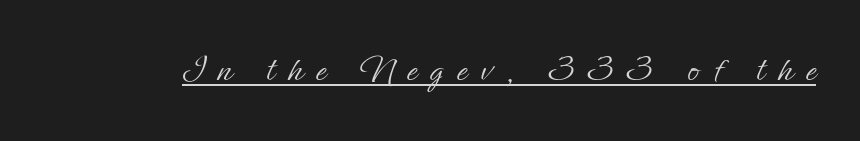
{"bold": "no", "weight": "light", "width": "normal", "stroke_contrast": "low", "x_height": "small", "monospaced": "no", "underline": "yes", "letter_spacing": "wide", "letter_spacing_em": 0.36, "glyph_px": 38}
